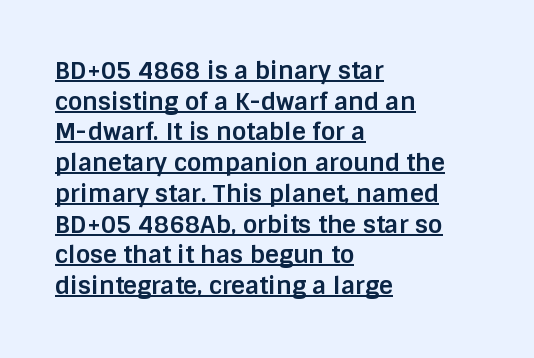
Q: Is the text bold? A: Yes.
Q: Is the text italic (slanted)? A: No, it is upright.
Q: Is the text underlined? A: Yes.
Q: How is the paragraph aligned? A: Left-aligned.
Q: Is the spacing between letters normal or unusually wide? A: Normal.
Q: Is the spacing between lines tight, normal or loose? A: Normal.
